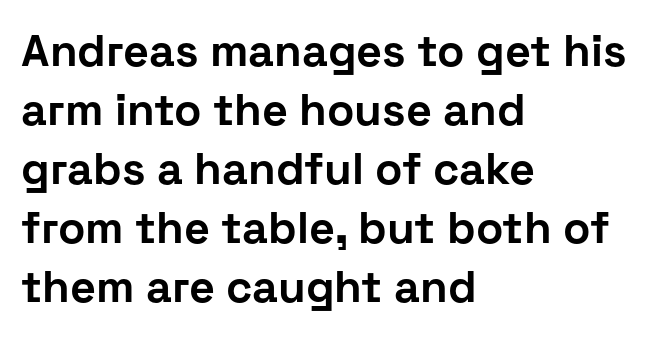
The image shows 45 px bold sans-serif type, upright; set left-aligned, normal line spacing (1.31x), normal letter spacing, not underlined; low stroke contrast and a medium x-height.
